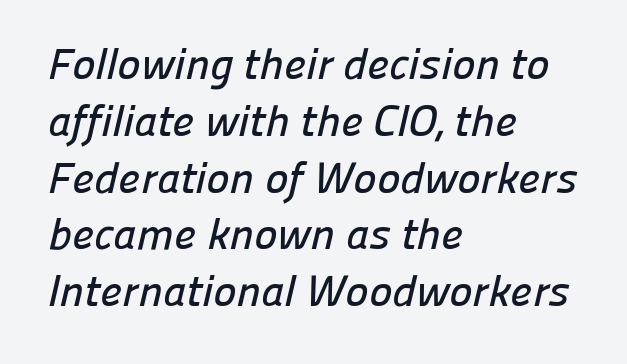
The image shows 44 px sans-serif type; set left-aligned, normal line spacing (1.29x), normal letter spacing, not underlined; low stroke contrast and a medium x-height.
